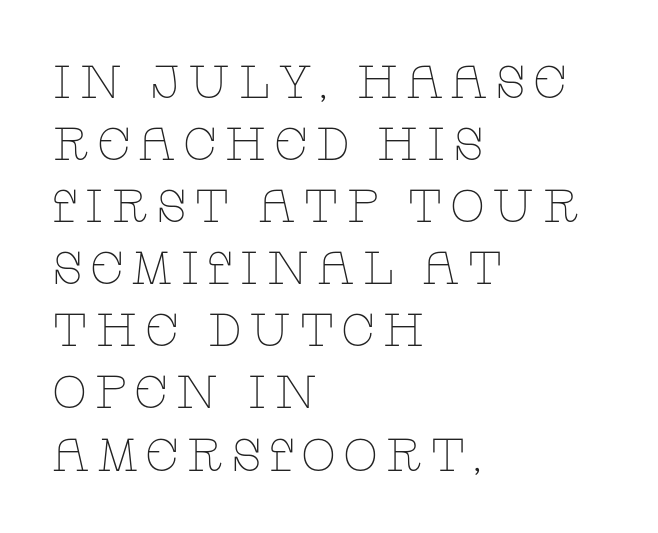
{"serif": "yes", "italic": "no", "bold": "no", "weight": "thin", "width": "wide", "stroke_contrast": "low", "x_height": "large", "monospaced": "no", "underline": "no", "align": "left", "line_spacing": "normal", "line_spacing_ratio": 1.35, "glyph_px": 46}
